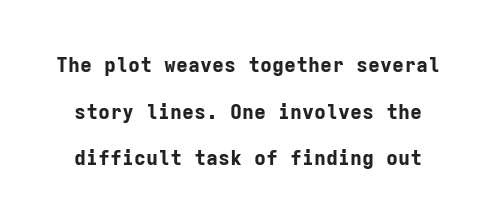
Leading is clearly above the norm, producing a sparse column. No italicization has been applied; the sample stays upright. Rule under the text: the space is simply empty. These lines keep a tight, regular rhythm from letter to letter. Heavy, bold letterforms.
